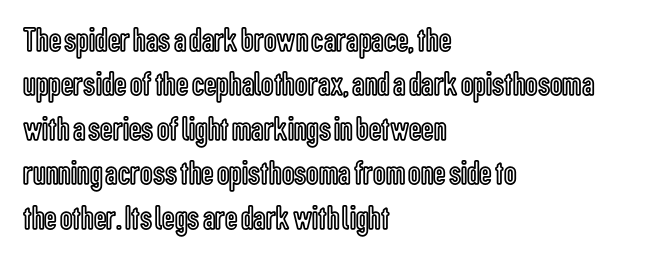
The image shows 35 px condensed type, upright; set left-aligned, normal line spacing (1.27x), normal letter spacing, not underlined; a medium x-height.
